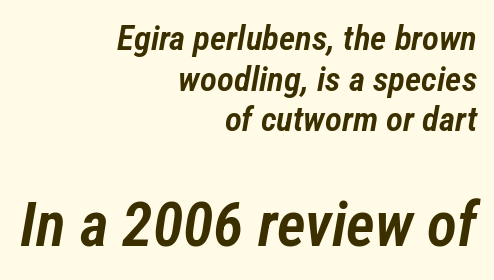
The image shows 62 px semibold, condensed type, italic (leaning right); set right-aligned, line spacing 1.16x, normal letter spacing, not underlined; the second (bottom) block is 1.77x larger; low stroke contrast and a medium x-height.
